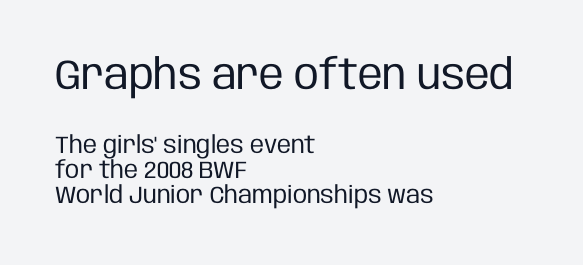
The text was rendered using a sans face with plain stroke endings. The strokes are not fattened; the text isn't bold. Here the first block reads like a headline and the second like body copy. The passage is arranged the way most books set body copy — flush left. What stands out about the letter spacing? Nothing — it is the standard amount.
